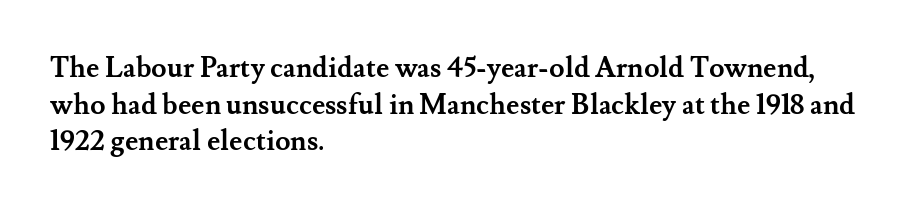
Q: Is the text bold? A: Yes.
Q: Is the text italic (slanted)? A: No, it is upright.
Q: Is the typeface a serif or a sans-serif typeface? A: Serif.
Q: Is the text underlined? A: No.
Q: How is the paragraph aligned? A: Left-aligned.
Q: Is the spacing between letters normal or unusually wide? A: Normal.
Q: Is the spacing between lines tight, normal or loose? A: Normal.
Q: Width (condensed, normal, or wide)? A: Normal.
Q: Stroke contrast? A: Medium.
Q: x-height? A: Small.
Q: Monospaced? A: No.
